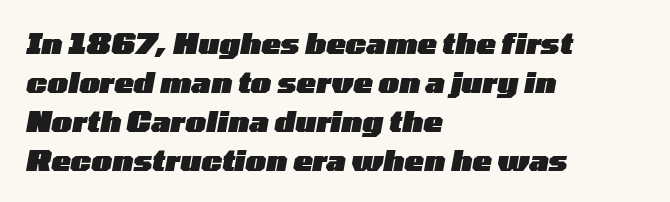
Q: Is the text bold? A: Yes.
Q: Is the text italic (slanted)? A: Yes, it leans right by about 10 degrees.
Q: Is the text underlined? A: No.
Q: How is the paragraph aligned? A: Left-aligned.
Q: Is the spacing between letters normal or unusually wide? A: Normal.
Q: Is the spacing between lines tight, normal or loose? A: Normal.
Q: Width (condensed, normal, or wide)? A: Wide.
Q: Stroke contrast? A: Low.
Q: x-height? A: Medium.
Q: Monospaced? A: No.
